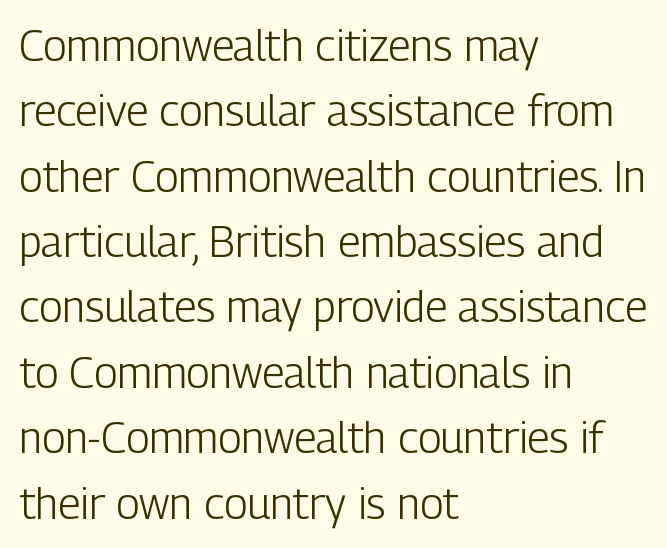
The typeface chosen for these lines omits serifs. Do the characters align in a grid? No, the font is proportional. The lines sit at an ordinary, default distance from one another. The zone under the glyphs is completely vacant.
